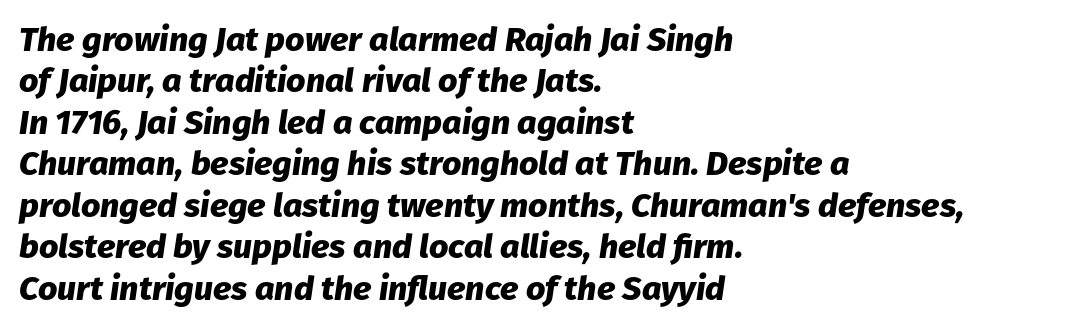
The image shows 34 px heavy type, italic (leaning right); set left-aligned, line spacing 1.22x, normal letter spacing, not underlined; low stroke contrast and a medium x-height.
